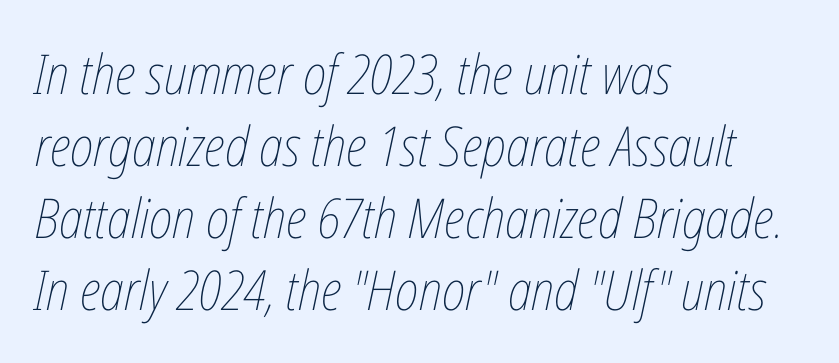
Q: Is the text bold? A: No.
Q: Is the text italic (slanted)? A: Yes, it leans right by about 12 degrees.
Q: Is the text underlined? A: No.
Q: How is the paragraph aligned? A: Left-aligned.
Q: Is the spacing between letters normal or unusually wide? A: Normal.
Q: Is the spacing between lines tight, normal or loose? A: Normal.
Q: Width (condensed, normal, or wide)? A: Condensed.
Q: Stroke contrast? A: Low.
Q: x-height? A: Medium.
Q: Monospaced? A: No.
